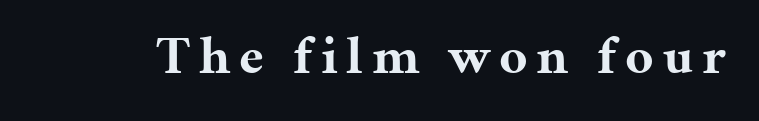
The image shows 54 px bold serif type, upright; set not underlined; medium stroke contrast and a medium x-height.
